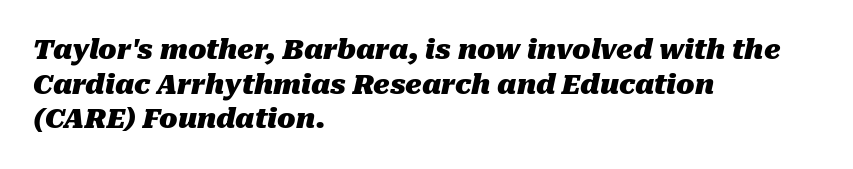
{"italic": "yes", "lean": "right", "slant_degrees": 10, "bold": "yes", "underline": "no", "align": "left", "line_spacing": "normal", "line_spacing_ratio": 1.28, "letter_spacing": "normal", "letter_spacing_em": 0.0, "glyph_px": 27}
